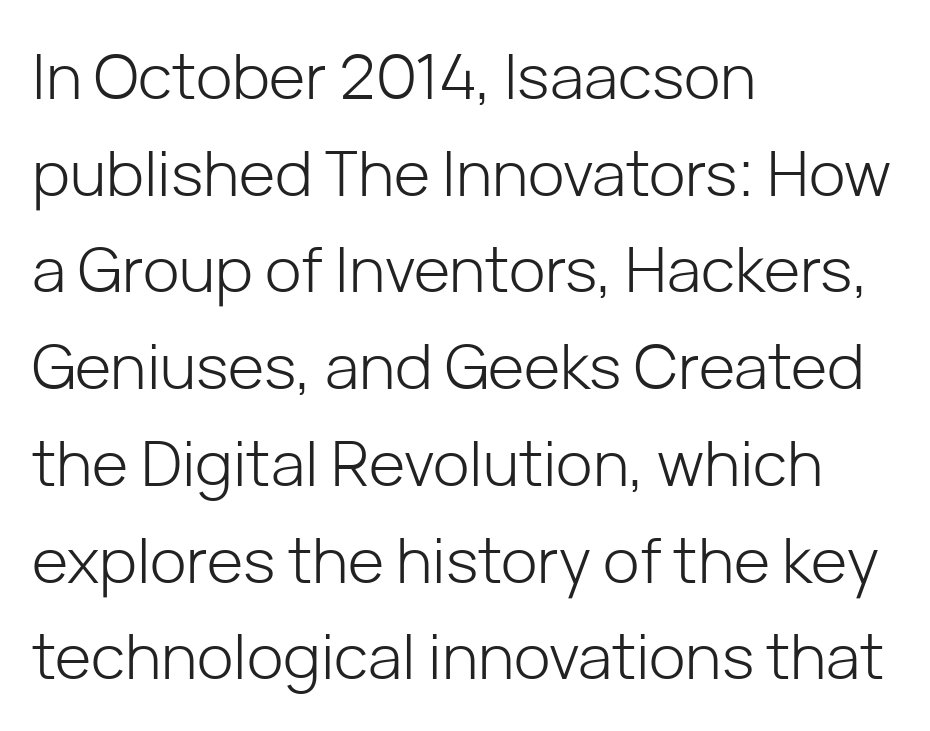
{"serif": "no", "italic": "no", "bold": "no", "weight": "light", "width": "normal", "stroke_contrast": "low", "x_height": "medium", "monospaced": "no", "underline": "no", "align": "left", "line_spacing": "normal", "line_spacing_ratio": 1.56, "letter_spacing": "normal", "letter_spacing_em": 0.0, "glyph_px": 62}
